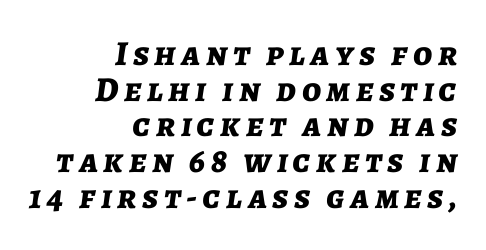
The image shows 35 px bold type, italic (leaning right); set right-aligned, tight line spacing (1.02x), not underlined; low stroke contrast and a medium x-height.
